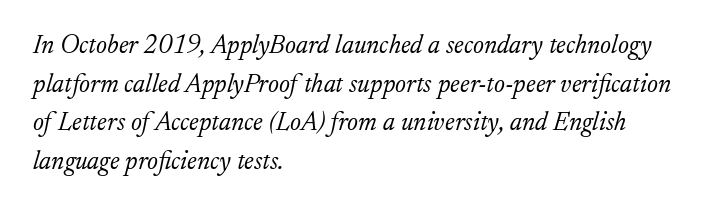
The image shows 26 px text type, italic (leaning right); set left-aligned, normal line spacing (1.49x), normal letter spacing, not underlined.
